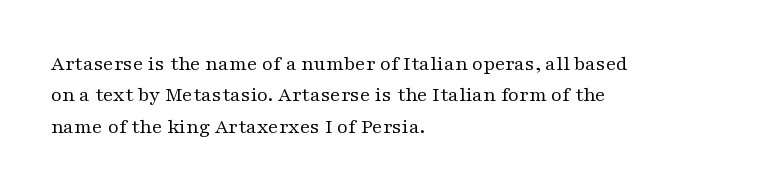
Q: Is the text bold? A: No.
Q: Is the text italic (slanted)? A: No, it is upright.
Q: Is the text underlined? A: No.
Q: How is the paragraph aligned? A: Left-aligned.
Q: Is the spacing between letters normal or unusually wide? A: Normal.
Q: Is the spacing between lines tight, normal or loose? A: Normal.
